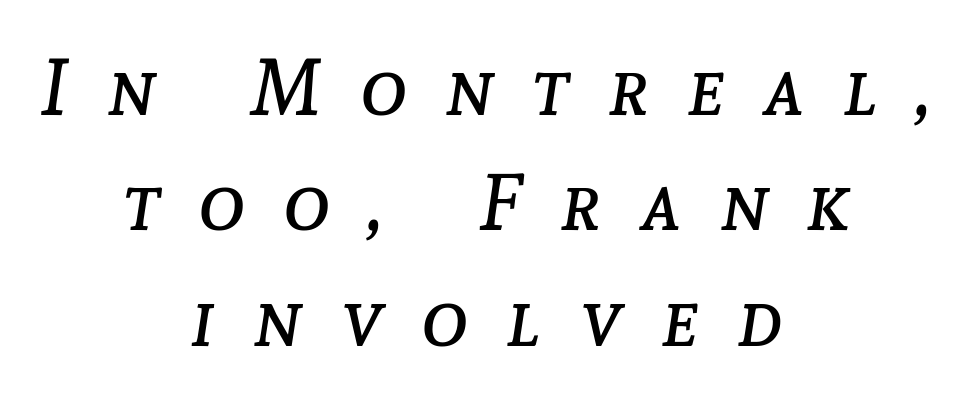
Visually the block forms a symmetrical silhouette, jagged on both flanks. The lines sit at an ordinary, default distance from one another. Just letters on the line, the space beneath them empty. The tracking jumps out immediately: characters are airy and widely separated. You could not count columns in this text — the font is proportionally spaced. Designer's note — italics engaged.
